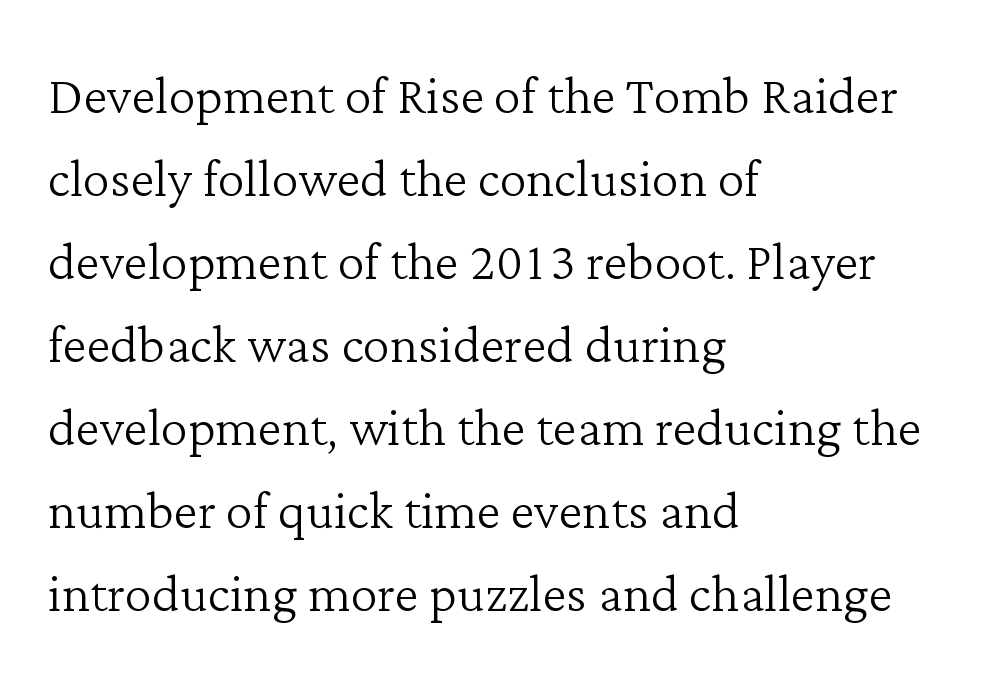
{"serif": "yes", "italic": "no", "bold": "no", "weight": "light", "width": "normal", "stroke_contrast": "low", "x_height": "medium", "monospaced": "no", "underline": "no", "align": "left", "line_spacing_ratio": 1.22, "letter_spacing": "normal", "letter_spacing_em": 0.0, "glyph_px": 68}
